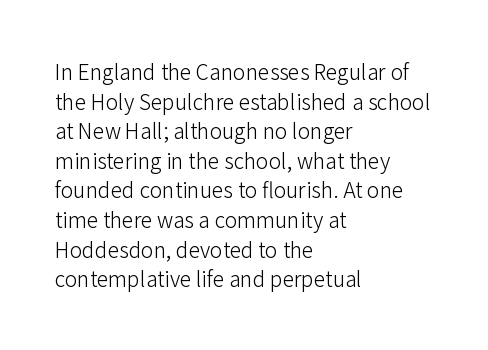
{"italic": "no", "bold": "no", "underline": "no", "align": "left", "line_spacing": "normal", "line_spacing_ratio": 1.41, "letter_spacing": "normal", "letter_spacing_em": 0.0, "glyph_px": 21}
